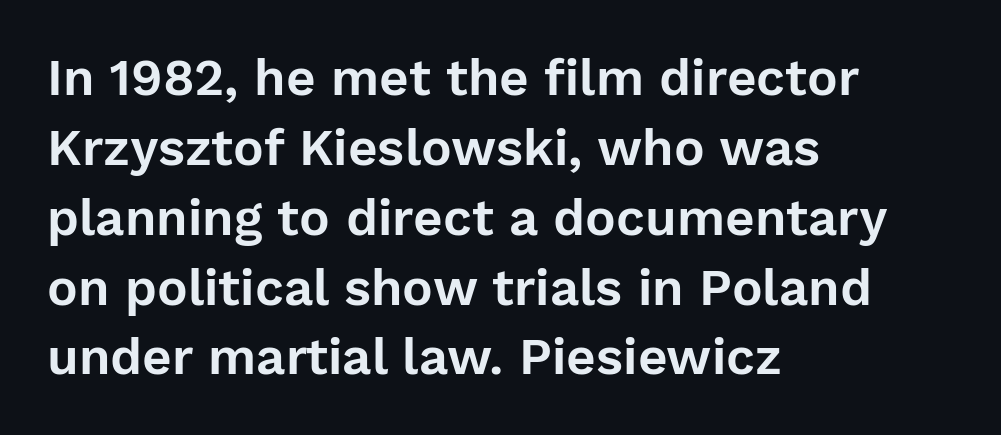
{"serif": "no", "italic": "no", "width": "normal", "stroke_contrast": "low", "x_height": "medium", "monospaced": "no", "underline": "no", "align": "left", "line_spacing": "normal", "line_spacing_ratio": 1.37, "letter_spacing": "normal", "letter_spacing_em": 0.0, "glyph_px": 51}
